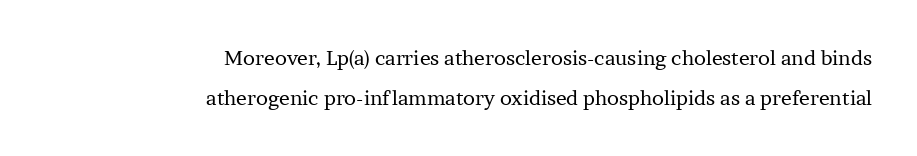
This sample uses plain, unmodified letter spacing. Rule under the text: the space is simply empty. Right-aligned paragraph, ragged on the left. Vertical spacing — loose.
